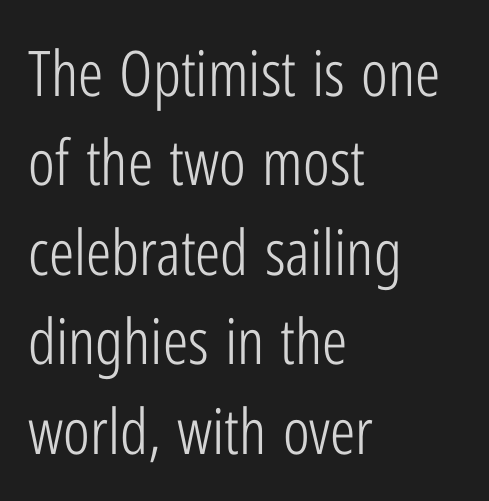
Q: Is the text bold? A: No.
Q: Is the text italic (slanted)? A: No, it is upright.
Q: Is the typeface a serif or a sans-serif typeface? A: Sans-serif.
Q: Is the text underlined? A: No.
Q: How is the paragraph aligned? A: Left-aligned.
Q: Is the spacing between letters normal or unusually wide? A: Normal.
Q: Is the spacing between lines tight, normal or loose? A: Normal.
Q: Width (condensed, normal, or wide)? A: Condensed.
Q: Stroke contrast? A: Low.
Q: x-height? A: Medium.
Q: Monospaced? A: No.
